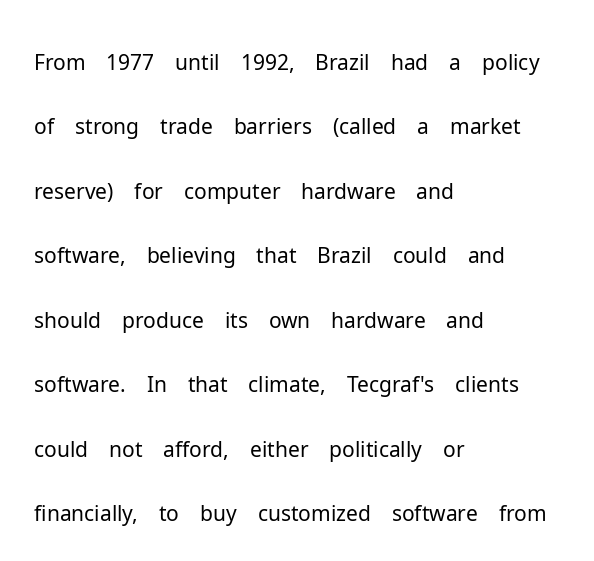
Q: Is the text bold? A: No.
Q: Is the text italic (slanted)? A: No, it is upright.
Q: Is the typeface a serif or a sans-serif typeface? A: Sans-serif.
Q: Is the text underlined? A: No.
Q: How is the paragraph aligned? A: Left-aligned.
Q: Is the spacing between letters normal or unusually wide? A: Normal.
Q: Is the spacing between lines tight, normal or loose? A: Normal.
Q: Width (condensed, normal, or wide)? A: Normal.
Q: Stroke contrast? A: Low.
Q: x-height? A: Medium.
Q: Monospaced? A: No.
